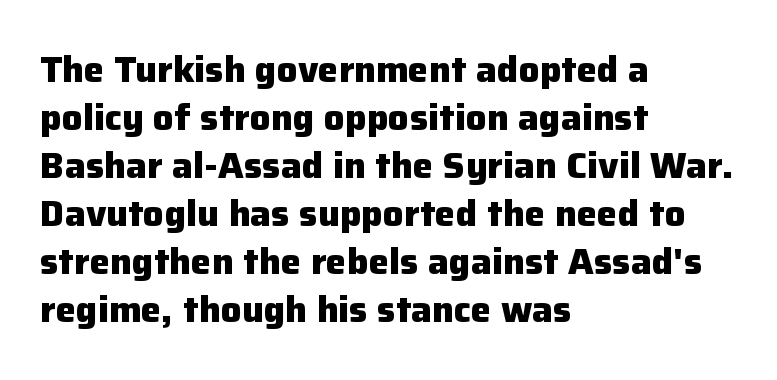
The image shows 37 px heavy sans-serif type, upright; set left-aligned, normal line spacing (1.3x), normal letter spacing, not underlined; low stroke contrast and a medium x-height.
